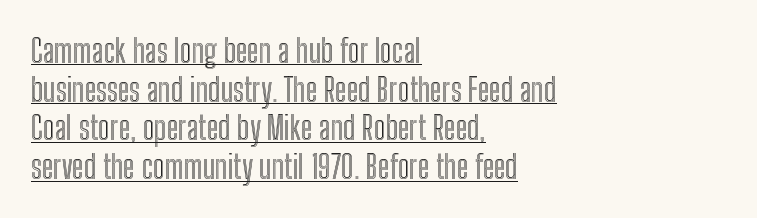
{"italic": "no", "width": "condensed", "x_height": "medium", "monospaced": "no", "underline": "yes", "align": "left", "line_spacing_ratio": 1.21, "letter_spacing": "normal", "letter_spacing_em": 0.0, "glyph_px": 32}
